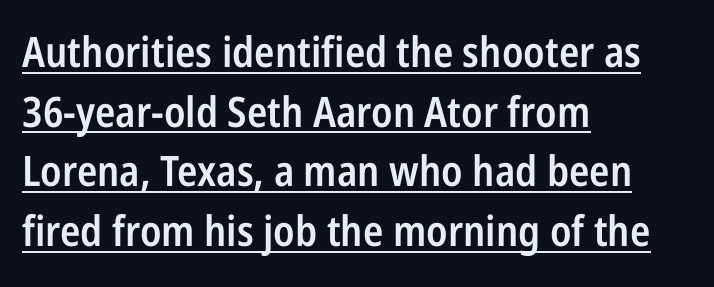
Q: Is the text bold? A: Semi-bold.
Q: Is the text italic (slanted)? A: No, it is upright.
Q: Is the typeface a serif or a sans-serif typeface? A: Sans-serif.
Q: Is the text underlined? A: Yes.
Q: How is the paragraph aligned? A: Left-aligned.
Q: Is the spacing between letters normal or unusually wide? A: Normal.
Q: Is the spacing between lines tight, normal or loose? A: Normal.
Q: Width (condensed, normal, or wide)? A: Condensed.
Q: Stroke contrast? A: Low.
Q: x-height? A: Medium.
Q: Monospaced? A: No.
